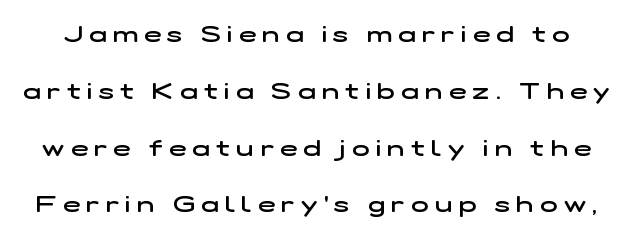
Q: Is the text bold? A: Semi-bold.
Q: Is the text underlined? A: No.
Q: Is the spacing between letters normal or unusually wide? A: Unusually wide.
Q: Is the spacing between lines tight, normal or loose? A: Loose.
